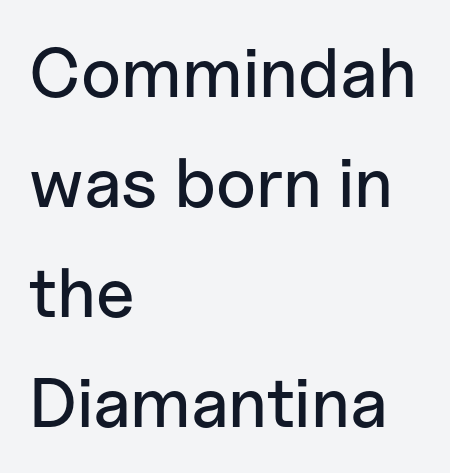
The image shows 70 px sans-serif type, upright; set left-aligned, normal line spacing (1.57x), normal letter spacing, not underlined; low stroke contrast and a medium x-height.
